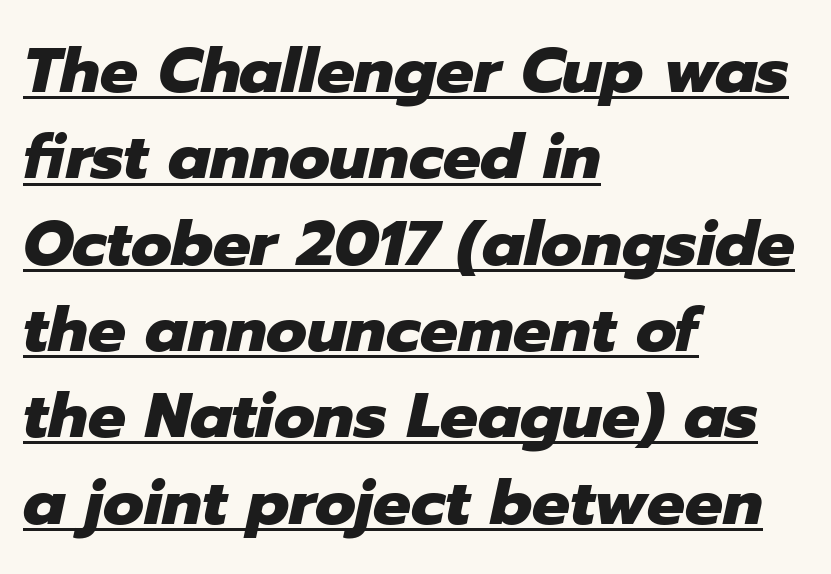
Q: Is the text bold? A: Yes.
Q: Is the text italic (slanted)? A: Yes, it leans right by about 12 degrees.
Q: Is the text underlined? A: Yes.
Q: How is the paragraph aligned? A: Left-aligned.
Q: Is the spacing between letters normal or unusually wide? A: Normal.
Q: Is the spacing between lines tight, normal or loose? A: Normal.
Q: Width (condensed, normal, or wide)? A: Normal.
Q: Stroke contrast? A: Low.
Q: x-height? A: Medium.
Q: Monospaced? A: No.
